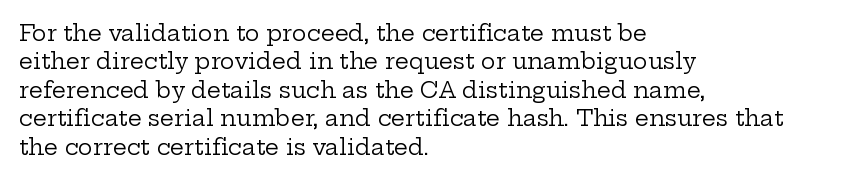
The image shows 22 px text type, upright; set left-aligned, normal line spacing (1.29x), normal letter spacing, not underlined.
